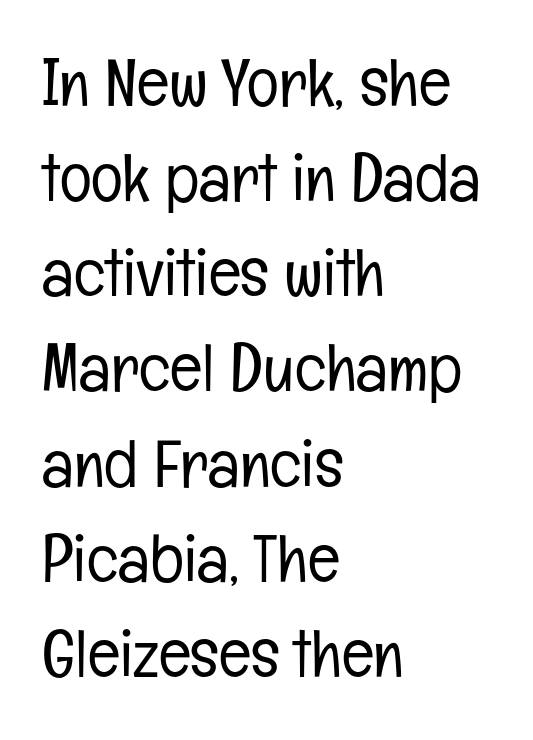
The image shows 67 px light, condensed sans-serif type, upright; set left-aligned, normal line spacing (1.42x), normal letter spacing, not underlined; low stroke contrast and a medium x-height.
